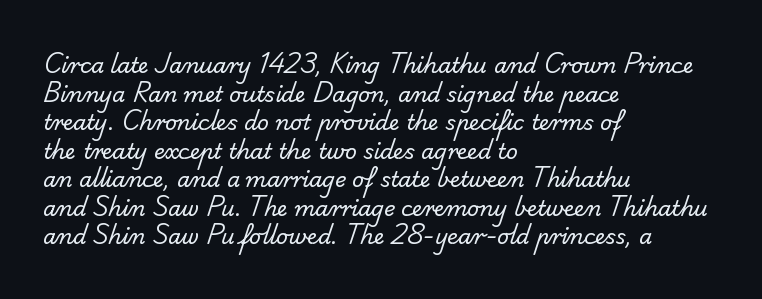
{"bold": "no", "underline": "no", "align": "left", "line_spacing": "normal", "line_spacing_ratio": 1.36, "letter_spacing": "normal", "letter_spacing_em": 0.0, "glyph_px": 21}
